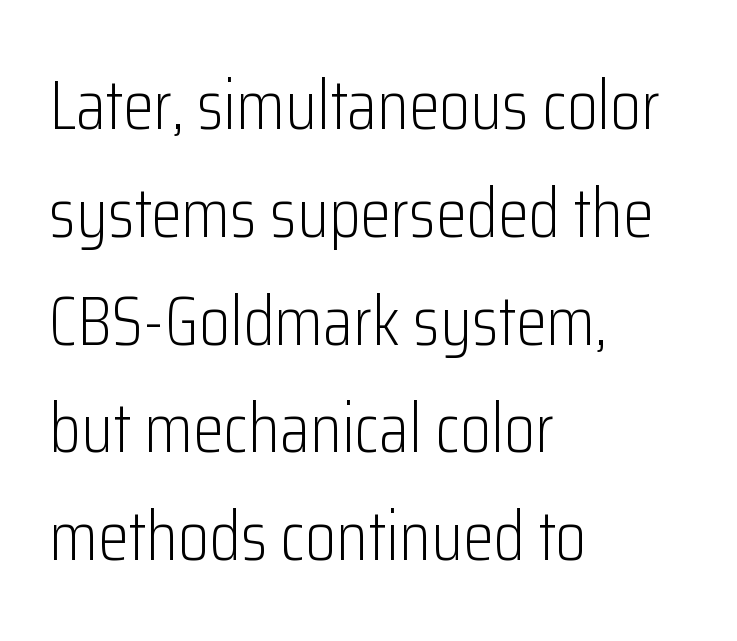
Q: Is the text bold? A: No.
Q: Is the text italic (slanted)? A: No, it is upright.
Q: Is the typeface a serif or a sans-serif typeface? A: Sans-serif.
Q: Is the text underlined? A: No.
Q: How is the paragraph aligned? A: Left-aligned.
Q: Is the spacing between letters normal or unusually wide? A: Normal.
Q: Is the spacing between lines tight, normal or loose? A: Normal.
Q: Width (condensed, normal, or wide)? A: Condensed.
Q: Stroke contrast? A: Low.
Q: x-height? A: Medium.
Q: Monospaced? A: No.
